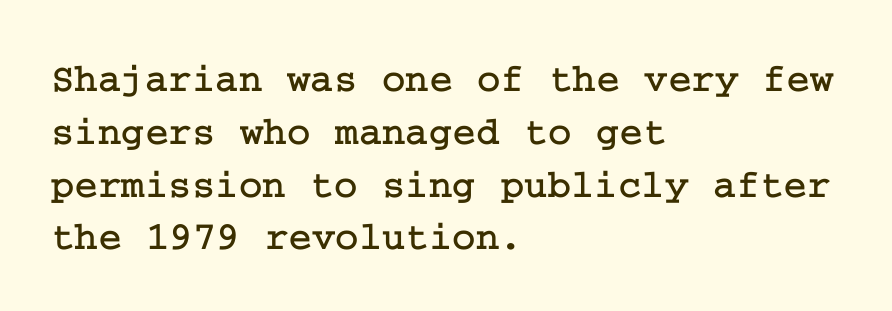
Q: Is the text italic (slanted)? A: No, it is upright.
Q: Is the typeface a serif or a sans-serif typeface? A: Serif.
Q: Is the text underlined? A: No.
Q: How is the paragraph aligned? A: Left-aligned.
Q: Is the spacing between letters normal or unusually wide? A: Normal.
Q: Is the spacing between lines tight, normal or loose? A: Normal.
Q: Width (condensed, normal, or wide)? A: Normal.
Q: Stroke contrast? A: Low.
Q: x-height? A: Medium.
